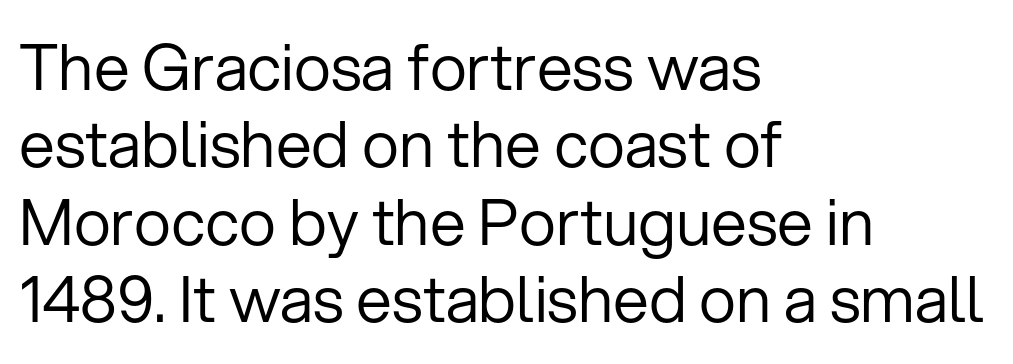
The image shows 64 px regular-weight sans-serif type, upright; set left-aligned, line spacing 1.21x, normal letter spacing, not underlined; low stroke contrast and a medium x-height.
